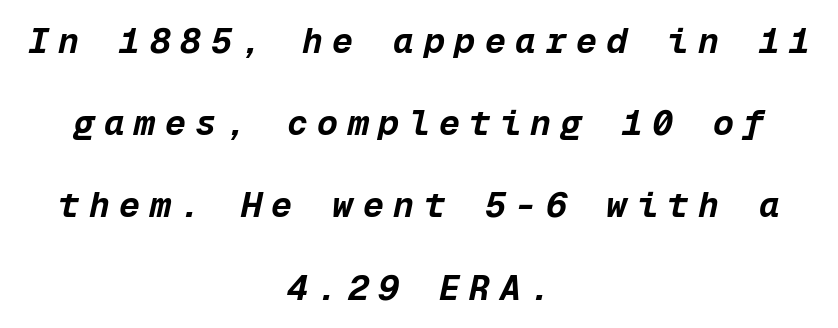
The letters are bold, with thick, heavy strokes. Reading down the block, each line starts at a different indent, mirrored at its end. Do the characters align in a grid? Yes, the font is monospaced. These lines stand farther apart than default settings would place them. Letters rest on an invisible, unmarked baseline. Each word looks stretched out because of the extra space between its letters.
